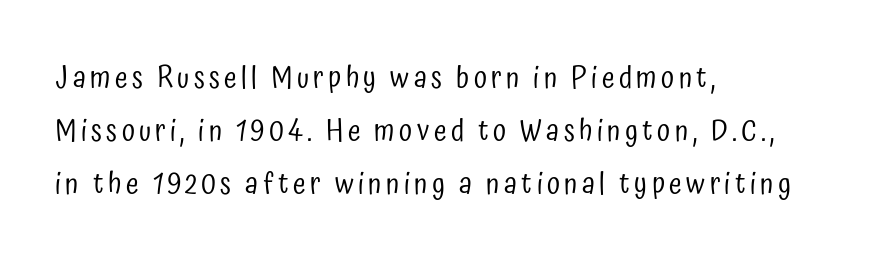
Ascenders rise straight up at ninety degrees. The characters display no serif detailing; their extremities are plain. A light-to-regular cut is what we see here. Does the copy run flush right? No — it runs flush left.
